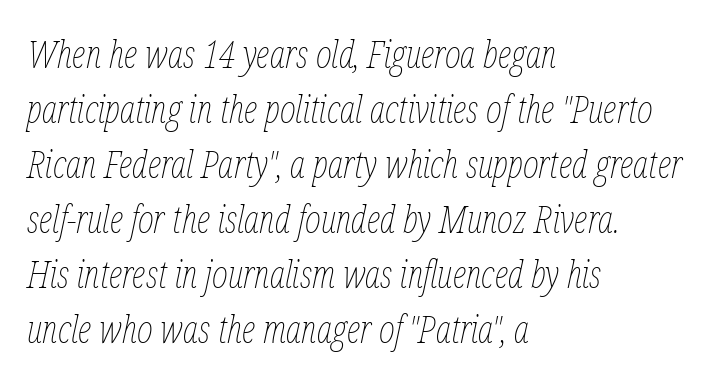
The image shows 38 px thin, condensed type, italic (leaning right); set left-aligned, normal line spacing (1.45x), normal letter spacing, not underlined; low stroke contrast and a medium x-height.
